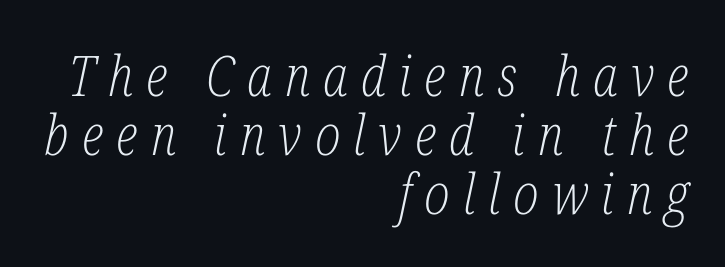
Q: Is the text bold? A: No.
Q: Is the text italic (slanted)? A: Yes, it leans right by about 12 degrees.
Q: Is the typeface a serif or a sans-serif typeface? A: Serif.
Q: Is the text underlined? A: No.
Q: How is the paragraph aligned? A: Right-aligned.
Q: Is the spacing between letters normal or unusually wide? A: Unusually wide.
Q: Is the spacing between lines tight, normal or loose? A: Tight.
Q: Width (condensed, normal, or wide)? A: Condensed.
Q: Stroke contrast? A: Low.
Q: x-height? A: Medium.
Q: Monospaced? A: No.
